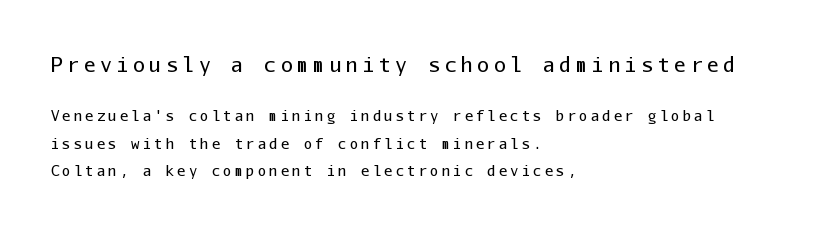
{"italic": "no", "bold": "no", "underline": "no", "align": "left", "line_spacing": "loose", "line_spacing_ratio": 1.96, "letter_spacing": "wide", "letter_spacing_em": 0.22, "larger_block": "first", "size_ratio": 1.43, "glyph_px": 20}
